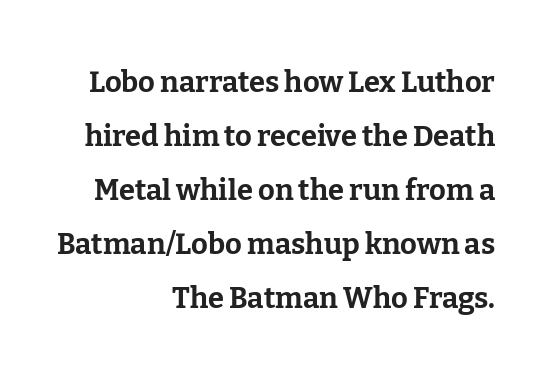
Q: Is the text bold? A: Yes.
Q: Is the text italic (slanted)? A: No, it is upright.
Q: Is the typeface a serif or a sans-serif typeface? A: Serif.
Q: Is the text underlined? A: No.
Q: How is the paragraph aligned? A: Right-aligned.
Q: Is the spacing between letters normal or unusually wide? A: Normal.
Q: Width (condensed, normal, or wide)? A: Normal.
Q: Stroke contrast? A: Low.
Q: x-height? A: Medium.
Q: Monospaced? A: No.
